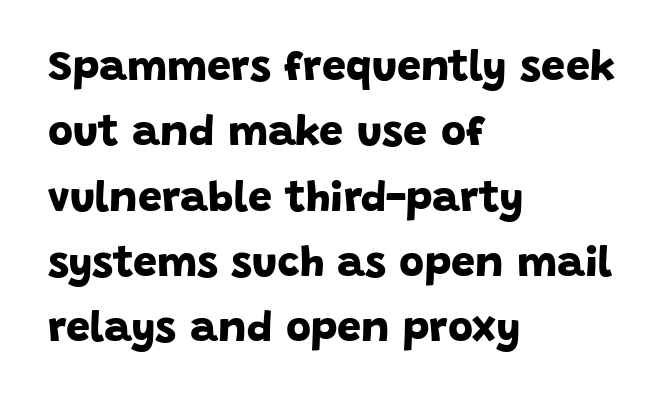
{"serif": "no", "bold": "yes", "weight": "bold", "width": "normal", "stroke_contrast": "low", "x_height": "large", "monospaced": "no", "underline": "no", "align": "left", "line_spacing": "normal", "line_spacing_ratio": 1.52, "letter_spacing": "normal", "letter_spacing_em": 0.0, "glyph_px": 43}
